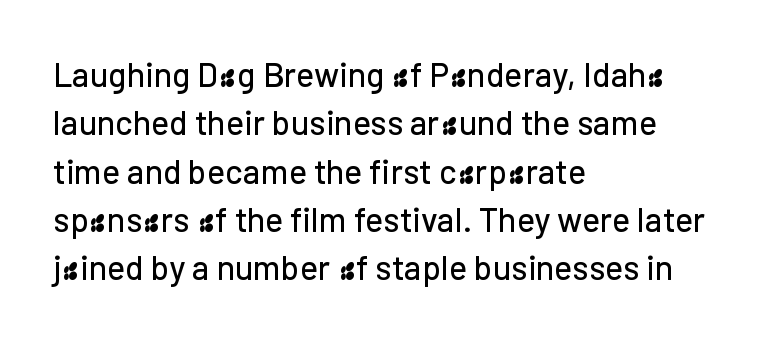
Plain, unruled lines of type. These lines were composed using upright roman letters. The face used here is proportionally spaced, like ordinary book or web type. In CSS terms this would be text-align: left. Summary of vertical rhythm: regular, with standard interline spacing. The letters carry no serifs — their stems end cleanly without finishing strokes.
